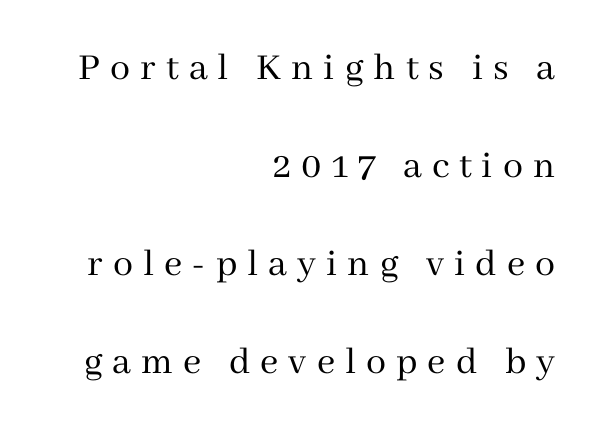
The image shows 40 px regular-weight serif type, upright; set right-aligned, loose line spacing (2.45x), unusually wide letter spacing (+0.25 em), not underlined; medium stroke contrast and a medium x-height.
